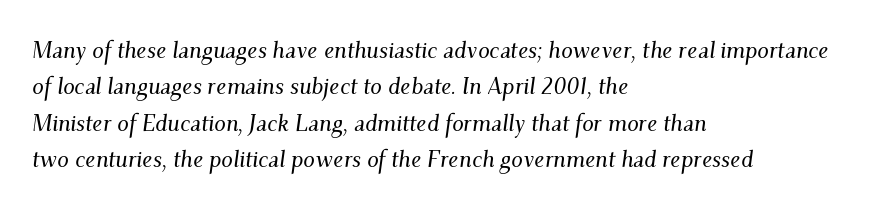
{"italic": "yes", "lean": "right", "slant_degrees": 9, "underline": "no", "align": "left", "line_spacing": "normal", "line_spacing_ratio": 1.58, "letter_spacing": "normal", "letter_spacing_em": 0.0, "glyph_px": 23}
